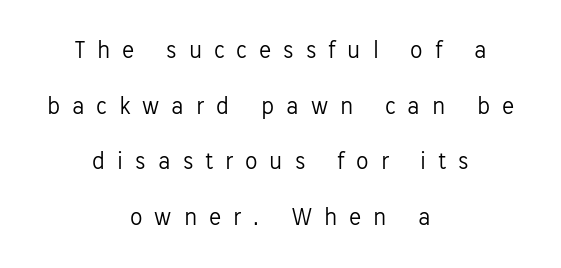
A roman cut, with each character standing at attention. Decoration check: the copy has no underline. Stroke mass is kept to a normal reading level or below. Does extra space separate the letters? Yes, quite a lot of it. Line spacing here is loose.
